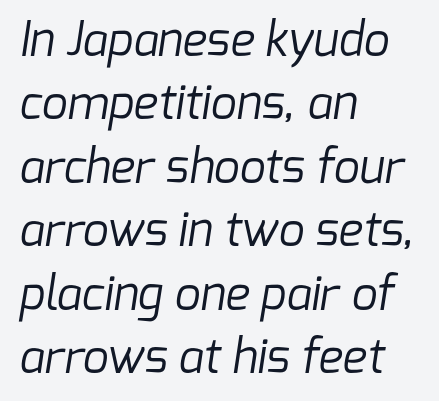
The image shows 46 px regular-weight sans-serif type; set left-aligned, normal line spacing (1.38x), normal letter spacing, not underlined; low stroke contrast and a medium x-height.
